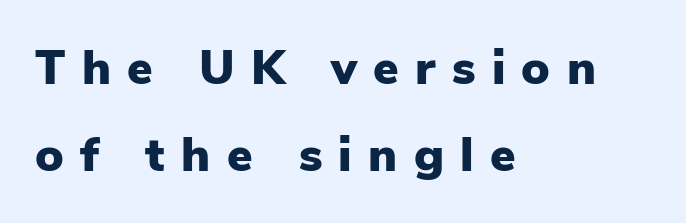
The image shows 48 px heavy sans-serif type, upright; set left-aligned, line spacing 1.81x, unusually wide letter spacing (+0.34 em), not underlined; low stroke contrast and a medium x-height.
